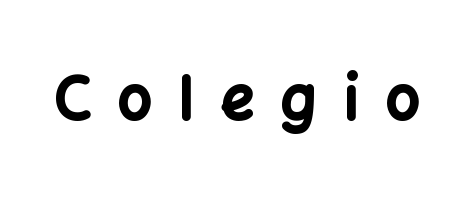
The image shows 59 px bold sans-serif type, upright; set unusually wide letter spacing (+0.46 em), not underlined; low stroke contrast and a medium x-height.
